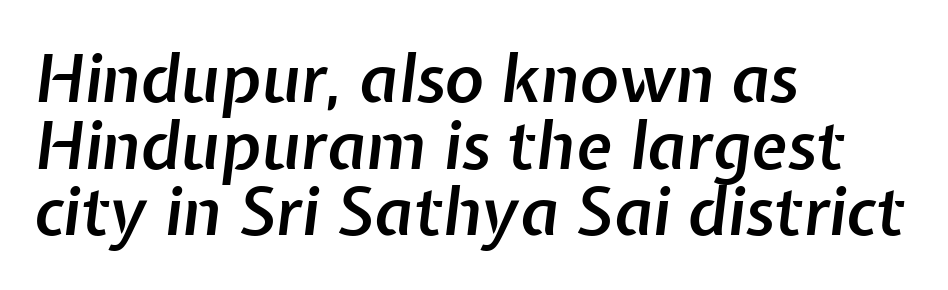
The image shows 66 px semibold type, italic (leaning right); set left-aligned, tight line spacing (1.01x), normal letter spacing, not underlined; low stroke contrast and a medium x-height.
